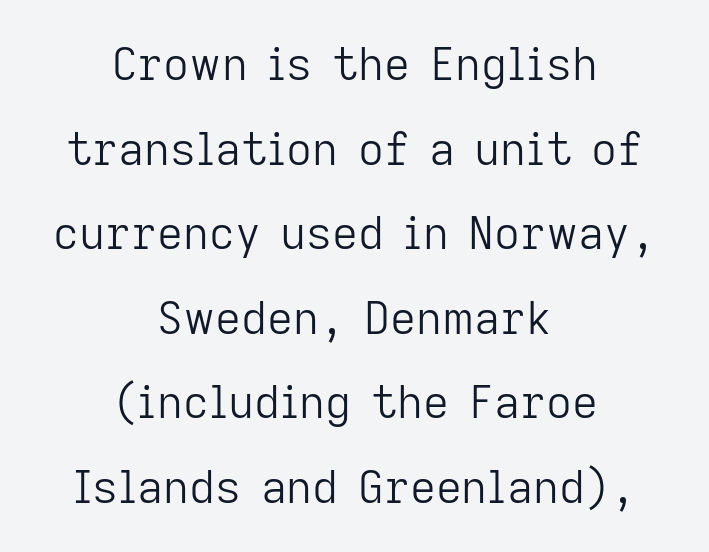
{"serif": "no", "italic": "no", "bold": "no", "weight": "light", "width": "normal", "stroke_contrast": "low", "x_height": "medium", "monospaced": "no", "underline": "no", "align": "center", "line_spacing_ratio": 1.88, "letter_spacing": "normal", "letter_spacing_em": 0.0, "glyph_px": 45}
